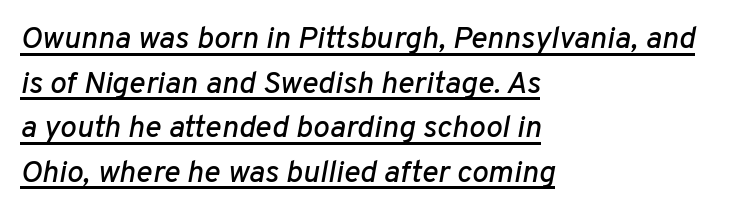
{"italic": "yes", "lean": "right", "slant_degrees": 10, "width": "normal", "stroke_contrast": "low", "x_height": "medium", "monospaced": "no", "underline": "yes", "align": "left", "line_spacing": "normal", "line_spacing_ratio": 1.44, "letter_spacing": "normal", "letter_spacing_em": 0.0, "glyph_px": 31}
